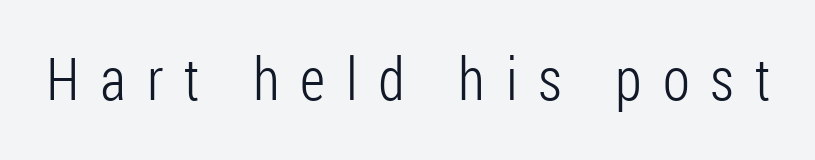
This is not heavy type; no bold has been used. Check where the strokes stop: nothing finishes them off — pure sans. Each word looks stretched out because of the extra space between its letters. A bare baseline throughout the passage. Characters remain perfectly vertical along every line. Here the designer chose a conventional face with non-uniform glyph widths.
